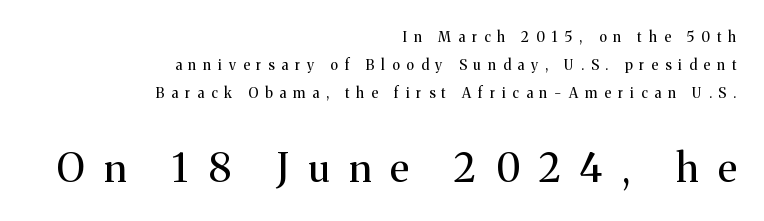
{"serif": "yes", "italic": "no", "bold": "no", "weight": "regular", "width": "normal", "stroke_contrast": "medium", "x_height": "medium", "monospaced": "no", "underline": "no", "align": "right", "line_spacing": "loose", "line_spacing_ratio": 1.99, "letter_spacing": "wide", "letter_spacing_em": 0.5, "larger_block": "second", "size_ratio": 2.79, "glyph_px": 39}
